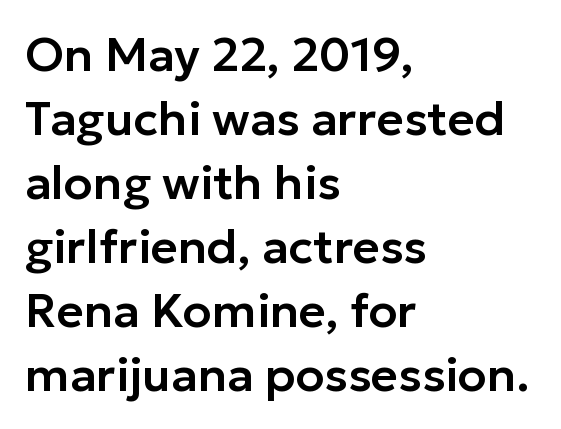
Layout note: lines flush left. The horizontal fit of the characters is conventional and even. A typesetter would call this proportional, since set widths differ per character. No word sits above an underline. Grotesque or geometric, the face here clearly has no serifs. Whoever set this chose a conventional vertical rhythm.
